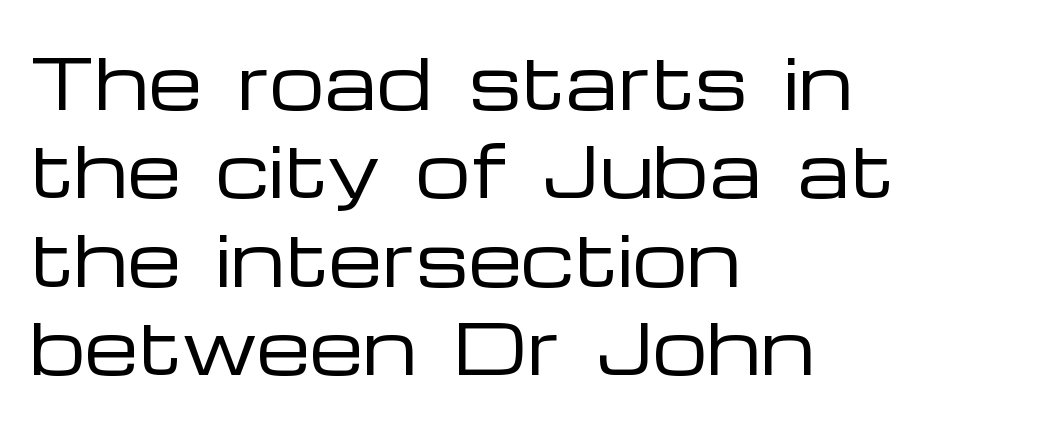
{"serif": "no", "italic": "no", "bold": "no", "weight": "regular", "width": "wide", "stroke_contrast": "low", "x_height": "medium", "monospaced": "no", "underline": "no", "align": "left", "line_spacing": "normal", "line_spacing_ratio": 1.28, "letter_spacing": "normal", "letter_spacing_em": 0.0, "glyph_px": 69}
